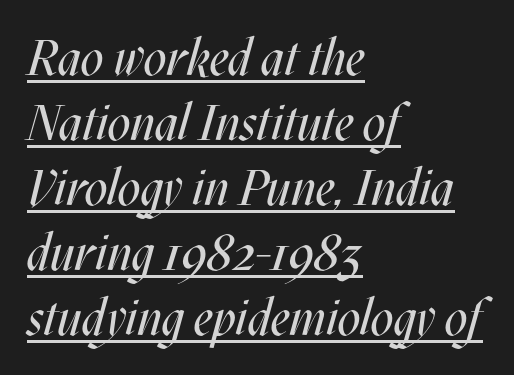
The image shows 50 px regular-weight, condensed type, italic (leaning right); set left-aligned, normal line spacing (1.3x), normal letter spacing, underlined; medium stroke contrast and a large x-height.
